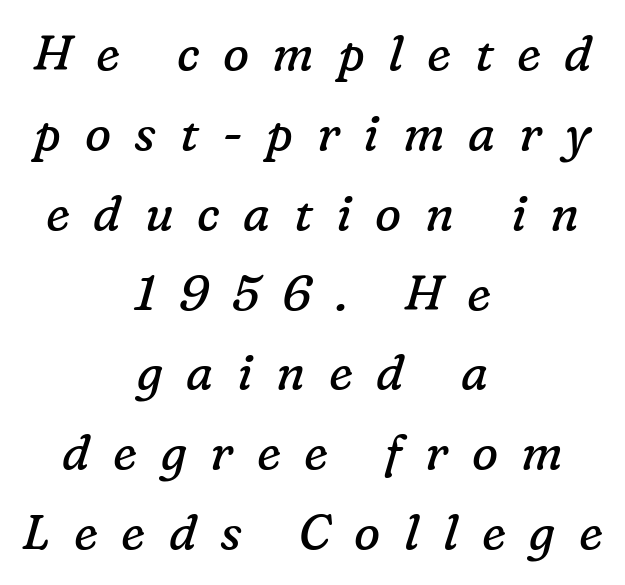
Q: Is the text bold? A: No.
Q: Is the text italic (slanted)? A: Yes, it leans right by about 16 degrees.
Q: Is the typeface a serif or a sans-serif typeface? A: Serif.
Q: Is the text underlined? A: No.
Q: How is the paragraph aligned? A: Centered.
Q: Is the spacing between letters normal or unusually wide? A: Unusually wide.
Q: Is the spacing between lines tight, normal or loose? A: Normal.
Q: Width (condensed, normal, or wide)? A: Normal.
Q: Stroke contrast? A: Low.
Q: x-height? A: Medium.
Q: Monospaced? A: No.
